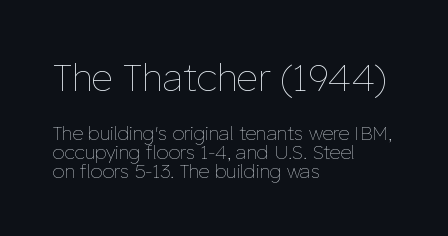
The image shows 38 px thin type, upright; set left-aligned, tight line spacing (0.99x), normal letter spacing, not underlined; the first (top) block is 2.0x larger; low stroke contrast and a medium x-height.
